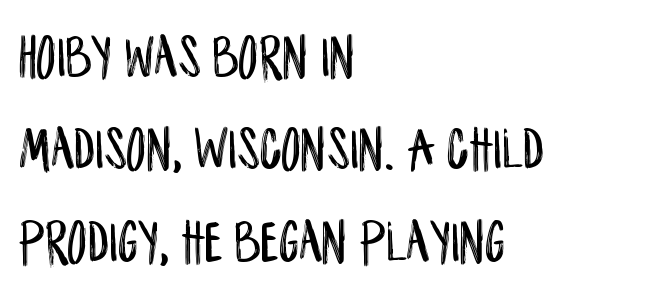
Q: Is the text italic (slanted)? A: No, it is upright.
Q: Is the typeface a serif or a sans-serif typeface? A: Sans-serif.
Q: Is the text underlined? A: No.
Q: How is the paragraph aligned? A: Left-aligned.
Q: Is the spacing between letters normal or unusually wide? A: Normal.
Q: Is the spacing between lines tight, normal or loose? A: Normal.
Q: Width (condensed, normal, or wide)? A: Condensed.
Q: Stroke contrast? A: Low.
Q: x-height? A: Large.
Q: Monospaced? A: No.
